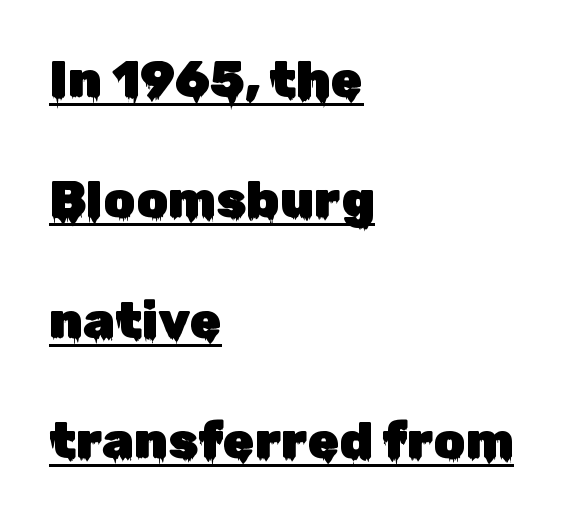
Q: Is the text italic (slanted)? A: No, it is upright.
Q: Is the typeface a serif or a sans-serif typeface? A: Sans-serif.
Q: Is the text underlined? A: Yes.
Q: How is the paragraph aligned? A: Left-aligned.
Q: Is the spacing between letters normal or unusually wide? A: Normal.
Q: Is the spacing between lines tight, normal or loose? A: Loose.
Q: Width (condensed, normal, or wide)? A: Normal.
Q: Stroke contrast? A: Low.
Q: x-height? A: Medium.
Q: Monospaced? A: No.
